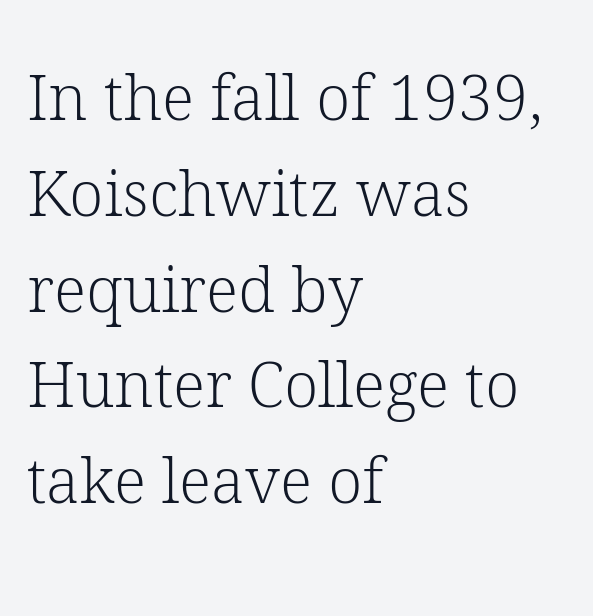
Q: Is the text bold? A: No.
Q: Is the text italic (slanted)? A: No, it is upright.
Q: Is the typeface a serif or a sans-serif typeface? A: Serif.
Q: Is the text underlined? A: No.
Q: How is the paragraph aligned? A: Left-aligned.
Q: Is the spacing between letters normal or unusually wide? A: Normal.
Q: Is the spacing between lines tight, normal or loose? A: Normal.
Q: Width (condensed, normal, or wide)? A: Normal.
Q: Stroke contrast? A: Low.
Q: x-height? A: Medium.
Q: Monospaced? A: No.
